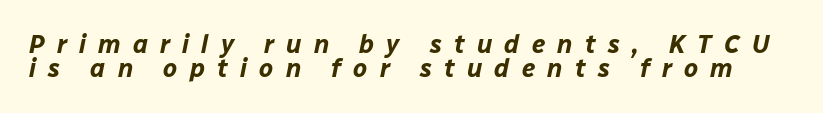
The image shows 25 px bold type, italic (leaning right); set tight line spacing (0.95x), unusually wide letter spacing (+0.49 em), not underlined.
